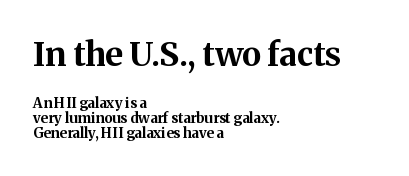
The image shows 33 px bold serif type, upright; set left-aligned, tight line spacing (1.06x), normal letter spacing, not underlined; the first (top) block is 2.36x larger; medium stroke contrast and a medium x-height.
